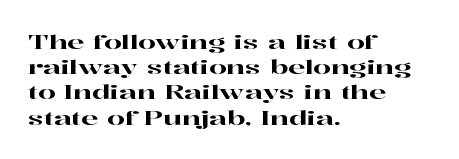
{"italic": "no", "underline": "no", "align": "left", "line_spacing": "normal", "line_spacing_ratio": 1.26, "letter_spacing": "normal", "letter_spacing_em": 0.0, "glyph_px": 20}
